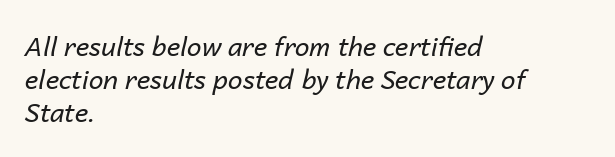
{"italic": "yes", "lean": "right", "slant_degrees": 14, "bold": "no", "underline": "no", "align": "left", "line_spacing": "normal", "line_spacing_ratio": 1.26, "letter_spacing": "normal", "letter_spacing_em": 0.0, "glyph_px": 26}
